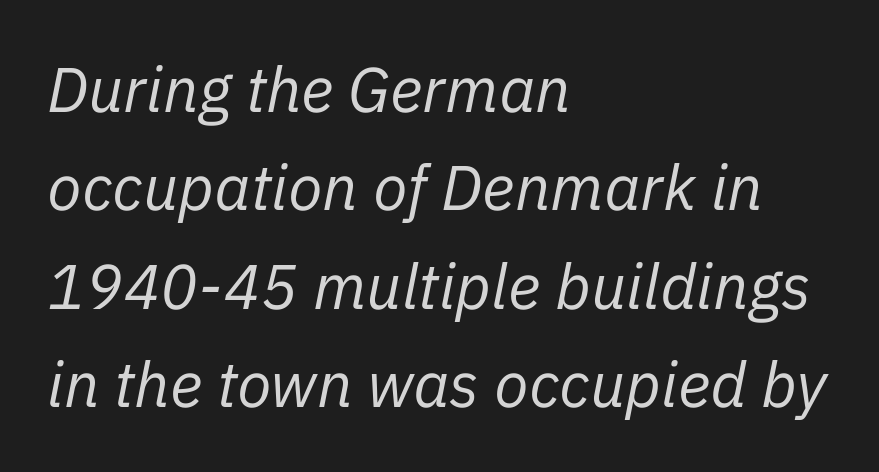
Q: Is the text bold? A: No.
Q: Is the text italic (slanted)? A: Yes, it leans right by about 11 degrees.
Q: Is the text underlined? A: No.
Q: How is the paragraph aligned? A: Left-aligned.
Q: Is the spacing between letters normal or unusually wide? A: Normal.
Q: Is the spacing between lines tight, normal or loose? A: Normal.
Q: Width (condensed, normal, or wide)? A: Normal.
Q: Stroke contrast? A: Low.
Q: x-height? A: Medium.
Q: Monospaced? A: No.
